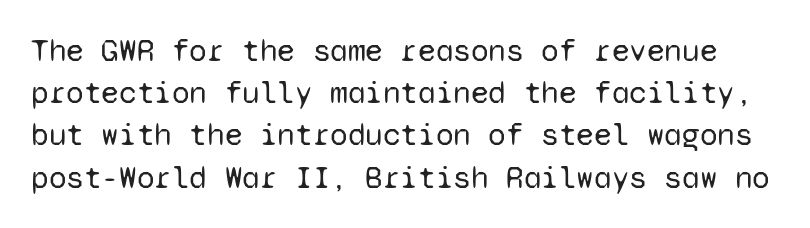
The image shows 32 px regular-weight sans-serif type, upright, monospaced; set normal line spacing (1.32x), normal letter spacing, not underlined; low stroke contrast and a medium x-height.
